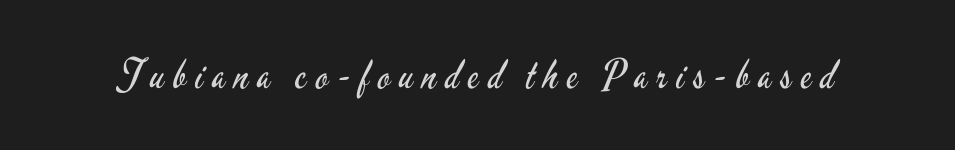
The passage shown is not underscored anywhere. Is the type heavy? It reads as light-to-regular instead. Honestly, the letter spacing is so wide it's the main thing you notice. I'd call this a sans setting — the letters go barefoot. Varying glyph widths throughout — classic text-font behaviour.
